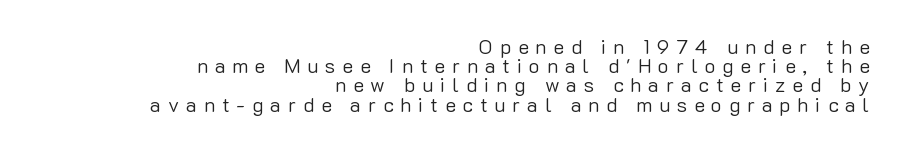
The image shows 20 px text type, upright; set right-aligned, tight line spacing (0.96x), unusually wide letter spacing (+0.35 em), not underlined.
